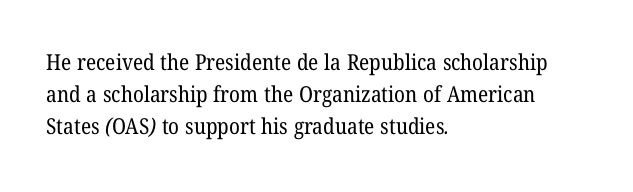
Students, observe: this is what conventionally led text looks like. Nobody touched the tracking dial on this one. Anything drawn beneath the words? Only blank space. A light-to-regular cut is what we see here. The setting favours the left margin, as ordinary paragraphs usually do.
